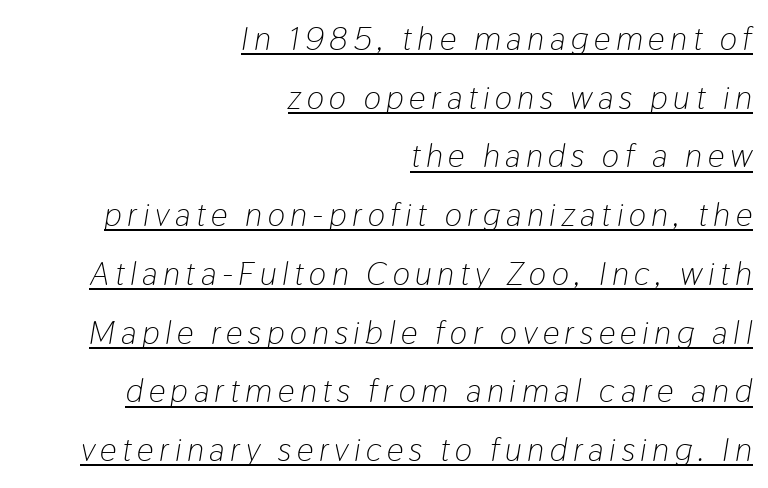
Think standard paragraph weight, or any step lighter than that. Here the designer chose a conventional face with non-uniform glyph widths. When letters slant like this, we call the style italic. Does a line run under the words? Yes, clearly.
